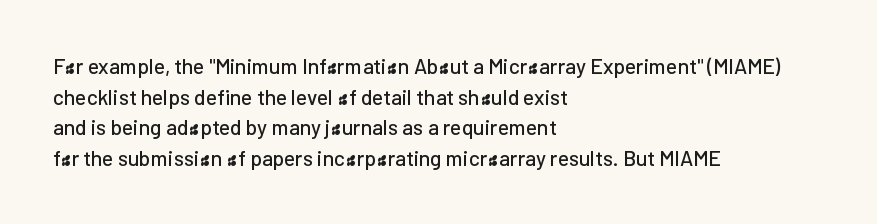
Style check: upright. Quick note: interline space is typical. This sample uses plain, unmodified letter spacing. In CSS terms this would be text-align: left.
